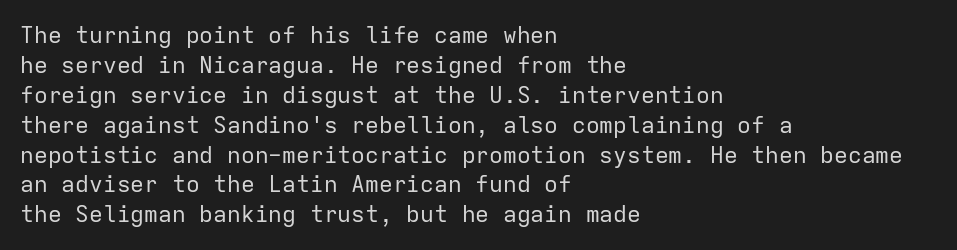
The image shows 23 px text type, upright; set left-aligned, normal line spacing (1.3x), normal letter spacing, not underlined.
